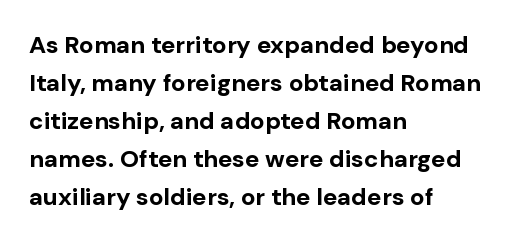
The space between consecutive lines is moderate. Alignment: flush left. The passage shown is not underscored anywhere. The type is set solid horizontally, with unmodified tracking. The characters look thick and weighty, a clear bold. Unlike italic type, these characters show no tilt at all.
